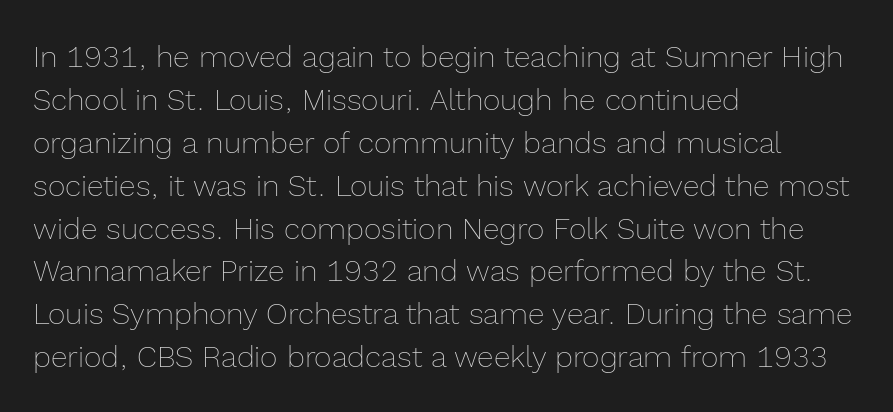
Q: Is the text bold? A: No.
Q: Is the text italic (slanted)? A: No, it is upright.
Q: Is the text underlined? A: No.
Q: How is the paragraph aligned? A: Left-aligned.
Q: Is the spacing between letters normal or unusually wide? A: Normal.
Q: Is the spacing between lines tight, normal or loose? A: Normal.
Q: Width (condensed, normal, or wide)? A: Normal.
Q: x-height? A: Medium.
Q: Monospaced? A: No.
